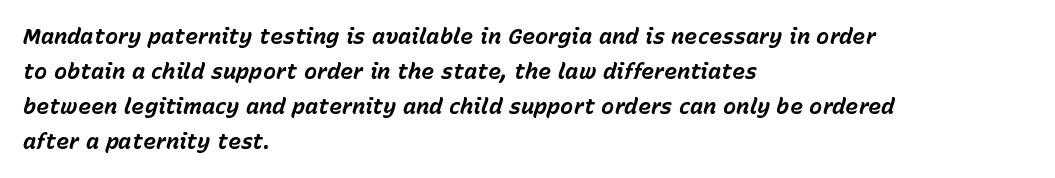
Heft: maximum for text — a bold. Bare-footed words on every line. The type is set solid horizontally, with unmodified tracking. The block of text has a typical density, with ordinary space between rows. Leftover space on each line is placed entirely after the last word.
